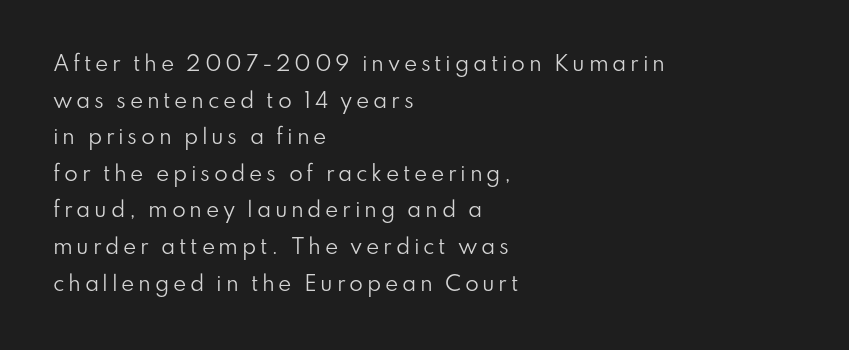
The image shows 20 px text type, upright; set left-aligned, line spacing 1.83x, not underlined.
